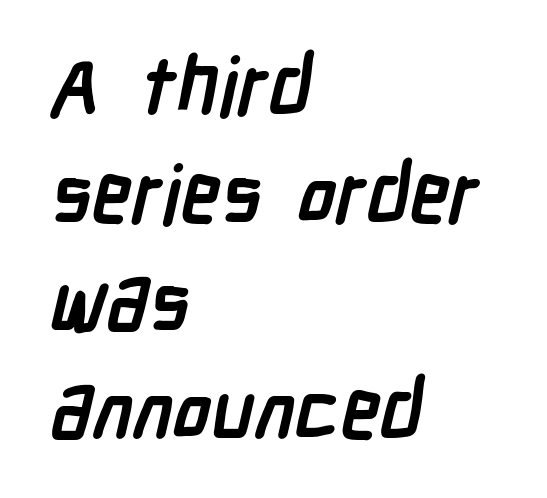
The image shows 80 px semibold, condensed sans-serif type; set left-aligned, normal line spacing (1.35x), normal letter spacing, not underlined; low stroke contrast and a medium x-height.
